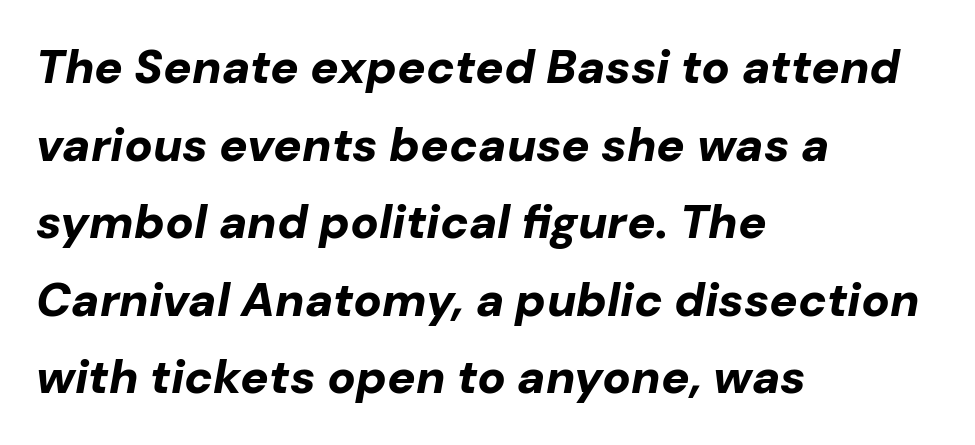
The image shows 47 px bold type, italic (leaning right); set left-aligned, normal line spacing (1.65x), normal letter spacing, not underlined; low stroke contrast and a medium x-height.
